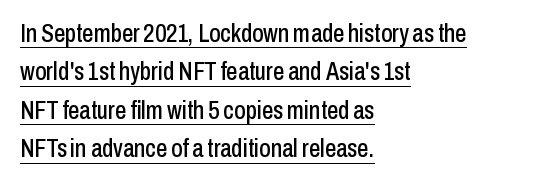
Reading down the block, your eye returns to a fixed left position each line. The passage shown is underscored from start to finish. Evenly set lines give the paragraph a standard silhouette. You can tell it's not italic because the verticals are truly vertical. How are the letters spaced? Ordinarily, with no added tracking.
